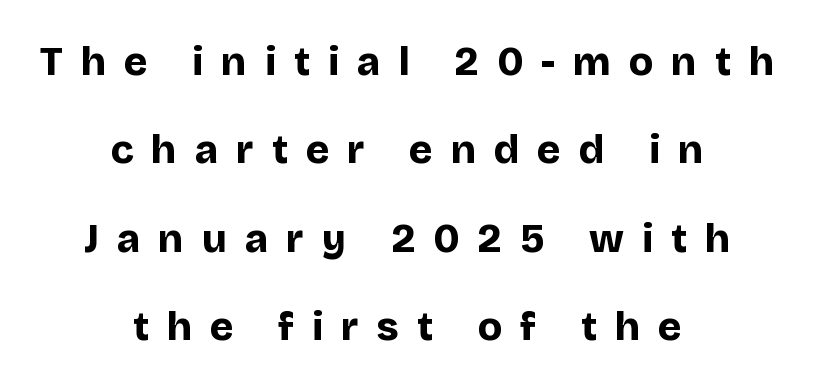
The image shows 40 px bold sans-serif type, upright; set centered, loose line spacing (2.21x), unusually wide letter spacing (+0.45 em), not underlined; low stroke contrast and a large x-height.
